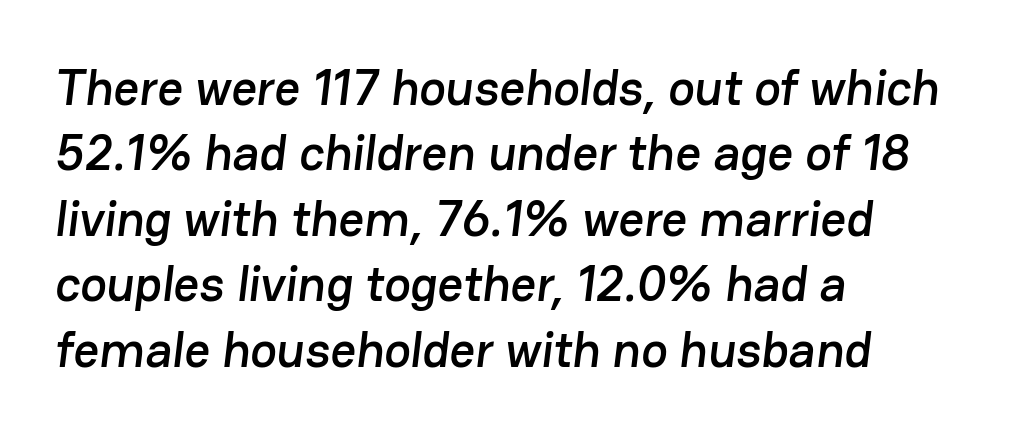
The image shows 50 px sans-serif type; set left-aligned, normal line spacing (1.31x), normal letter spacing, not underlined; low stroke contrast and a medium x-height.
